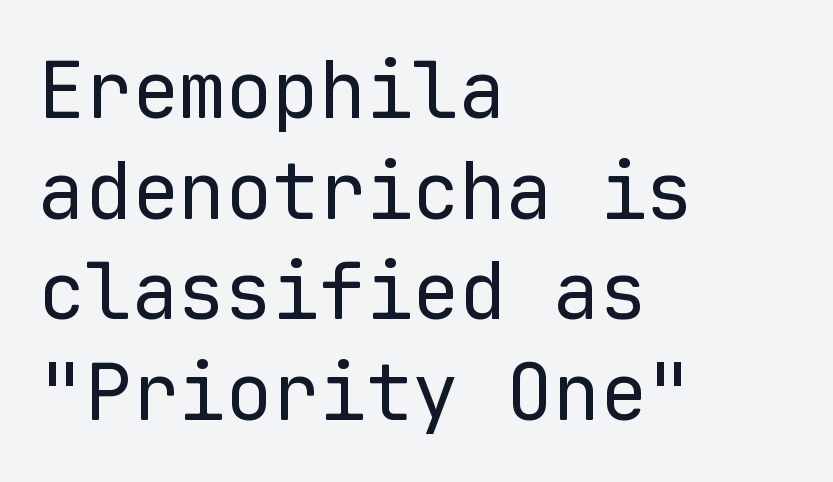
{"serif": "no", "italic": "no", "bold": "no", "weight": "regular", "width": "normal", "stroke_contrast": "low", "x_height": "medium", "monospaced": "yes", "underline": "no", "align": "left", "line_spacing": "normal", "line_spacing_ratio": 1.29, "letter_spacing": "normal", "letter_spacing_em": 0.0, "glyph_px": 78}
